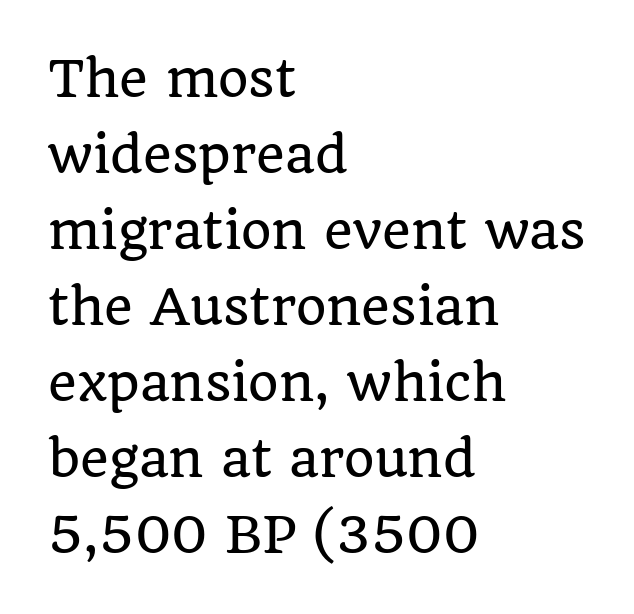
Baseline-to-baseline distance is the conventional proportion of letter height. This rendering features lettering with no underline. This is the regular roman posture of the typeface. The setting favours the left margin, as ordinary paragraphs usually do. Short note: letters normally spaced.
